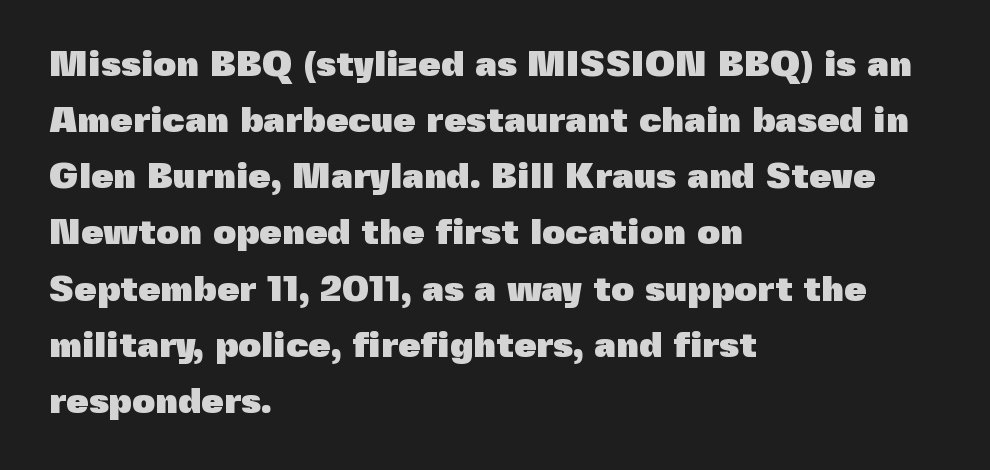
The image shows 36 px heavy sans-serif type, upright; set left-aligned, normal line spacing (1.56x), normal letter spacing, not underlined; a medium x-height.
